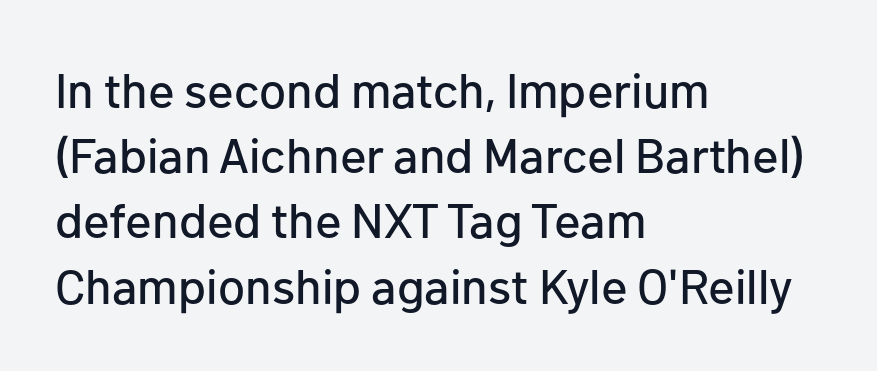
The image shows 49 px sans-serif type, upright; set left-aligned, normal line spacing (1.33x), normal letter spacing, not underlined; low stroke contrast and a medium x-height.
